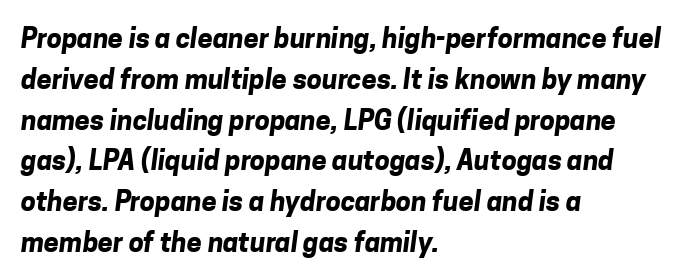
If you drew a ruler down the left edge, every line would touch it. Tracking value appears to be zero — textbook default spacing. In terms of weight, the rendering is a true, heavy bold. Horizontal bands of white between lines are of average thickness.
